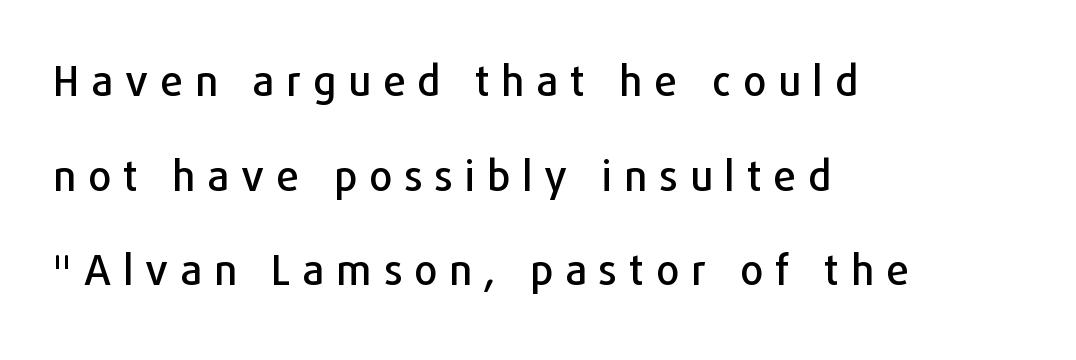
Letterform terminals end flat and unadorned throughout the passage. Tracking value appears strongly positive — letters spread wide. The letters advance in unequal steps, a hallmark of proportional type. Airy leading. The baseline area is clear. Reading down the block, your eye returns to a fixed left position each line.
